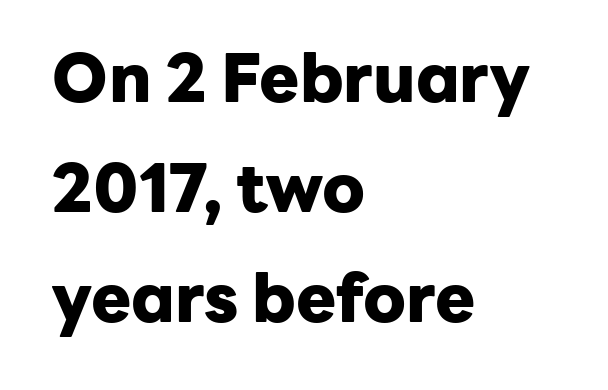
The image shows 67 px heavy sans-serif type, upright; set left-aligned, normal line spacing (1.64x), normal letter spacing, not underlined; low stroke contrast and a medium x-height.
